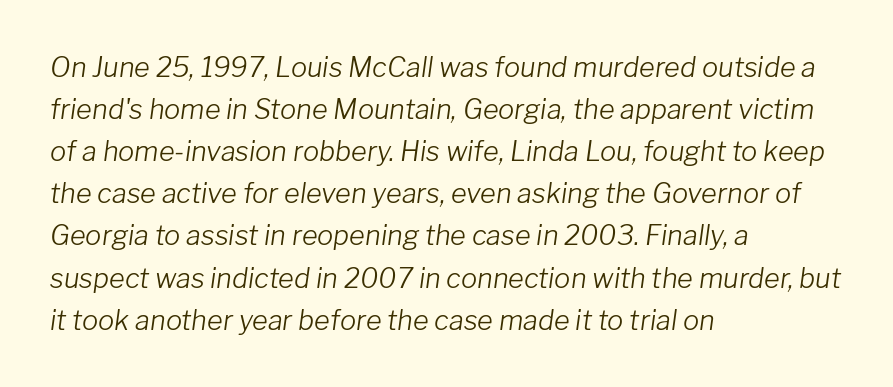
The image shows 27 px text type, italic (leaning right); set left-aligned, normal line spacing (1.56x), normal letter spacing, not underlined.
